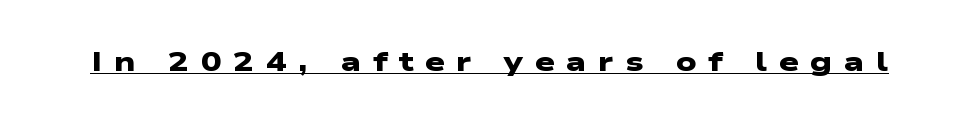
{"serif": "no", "bold": "yes", "weight": "heavy", "width": "wide", "stroke_contrast": "low", "x_height": "medium", "monospaced": "no", "underline": "yes", "letter_spacing": "wide", "letter_spacing_em": 0.41, "glyph_px": 28}
